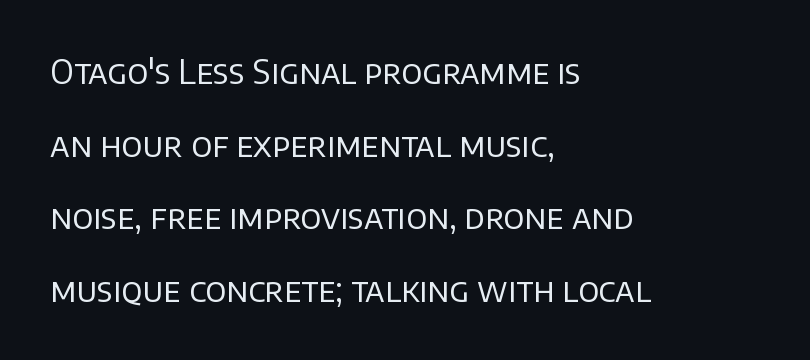
The tracking reads as untouched default to a designer's eye. This sample uses a sans-serif face. The paragraph shown leans on its left margin. A bare baseline throughout the passage. No italicization has been applied; the sample stays upright.
